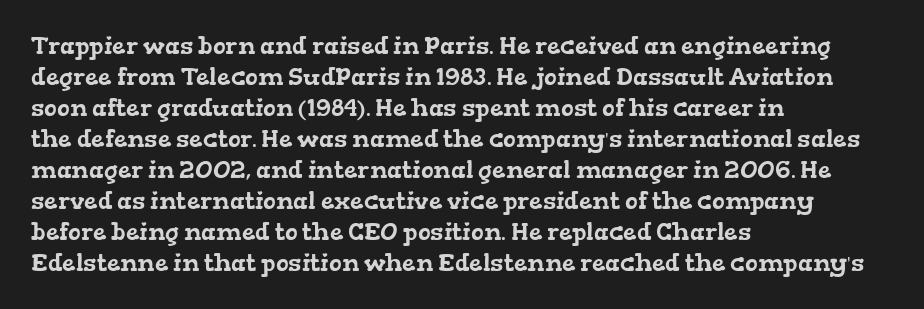
The image shows 24 px text type; set left-aligned, normal line spacing (1.29x), normal letter spacing, not underlined.
